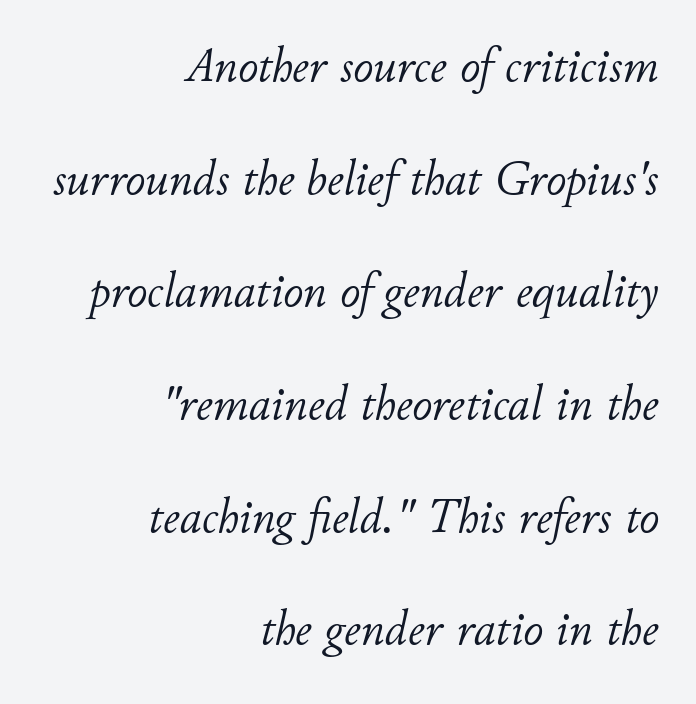
The image shows 49 px light type, italic (leaning right); set right-aligned, loose line spacing (2.3x), normal letter spacing, not underlined; low stroke contrast and a small x-height.
